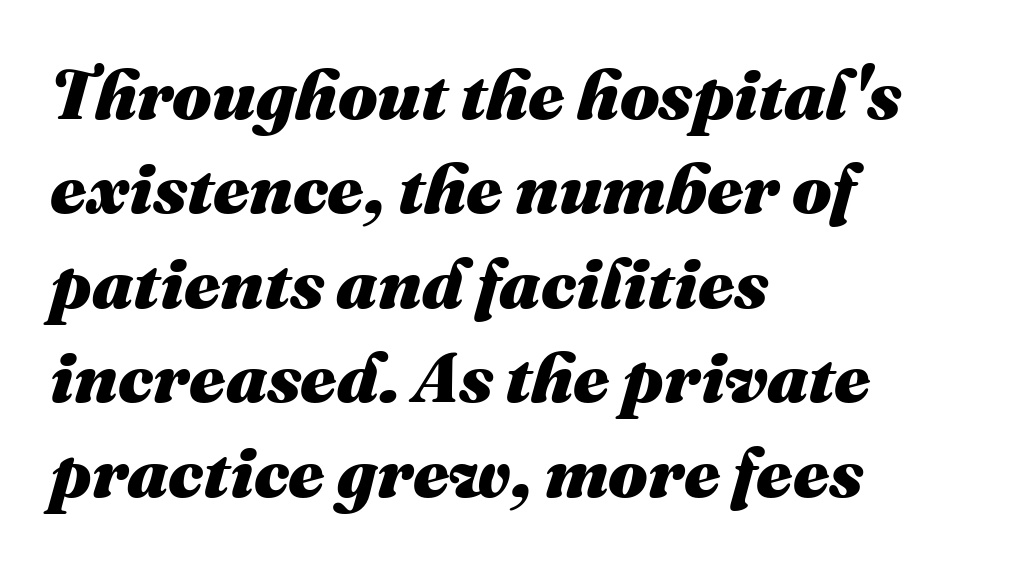
The image shows 70 px heavy type, italic (leaning right); set left-aligned, normal line spacing (1.35x), normal letter spacing, not underlined; medium stroke contrast and a medium x-height.
